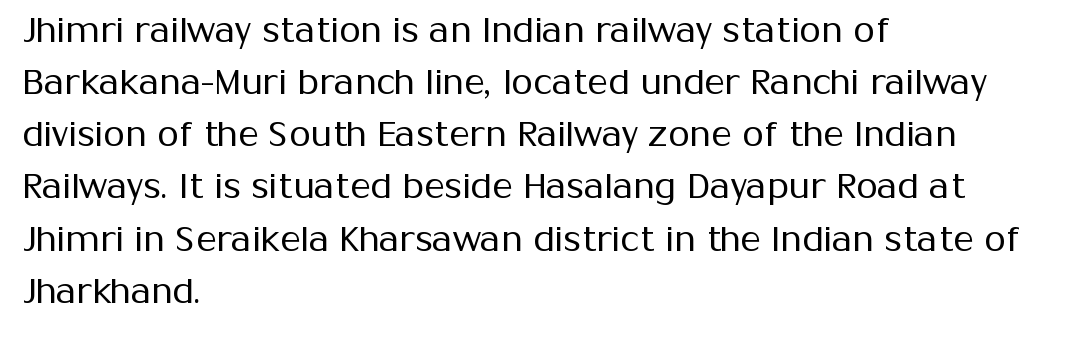
Q: Is the text bold? A: No.
Q: Is the text italic (slanted)? A: No, it is upright.
Q: Is the typeface a serif or a sans-serif typeface? A: Sans-serif.
Q: Is the text underlined? A: No.
Q: How is the paragraph aligned? A: Left-aligned.
Q: Is the spacing between letters normal or unusually wide? A: Normal.
Q: Is the spacing between lines tight, normal or loose? A: Normal.
Q: Width (condensed, normal, or wide)? A: Normal.
Q: Stroke contrast? A: Medium.
Q: x-height? A: Medium.
Q: Monospaced? A: No.
